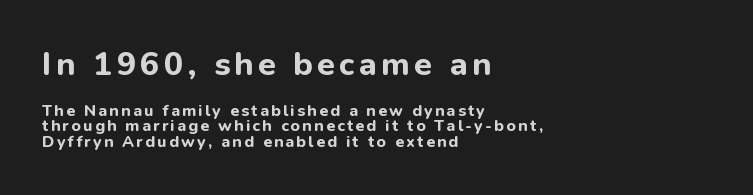
You can tell from the bare stems that sans-serif type was used. Caption: upper text group enlarged, lower text group reduced. Words float on clear page, feet unadorned. Visually the block forms a straight wall on the left and a jagged coastline on the right. Notice how descenders almost collide with the ascenders below — that's tight leading. Spacing verdict: proportional, widths tailored to each character.
